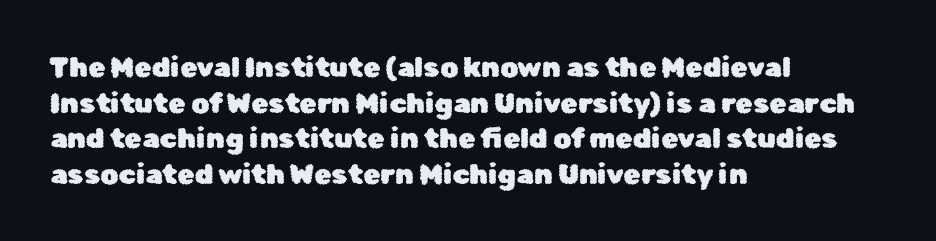
Q: Is the text italic (slanted)? A: No, it is upright.
Q: Is the typeface a serif or a sans-serif typeface? A: Sans-serif.
Q: Is the text underlined? A: No.
Q: How is the paragraph aligned? A: Left-aligned.
Q: Is the spacing between letters normal or unusually wide? A: Normal.
Q: Is the spacing between lines tight, normal or loose? A: Normal.
Q: Width (condensed, normal, or wide)? A: Normal.
Q: Stroke contrast? A: Low.
Q: x-height? A: Medium.
Q: Monospaced? A: No.
